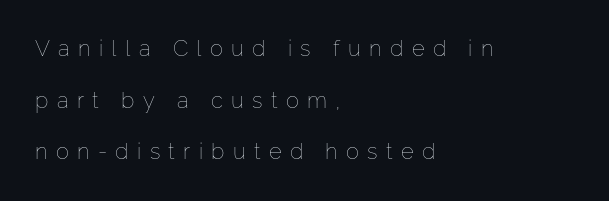
Q: Is the text bold? A: No.
Q: Is the text italic (slanted)? A: No, it is upright.
Q: Is the text underlined? A: No.
Q: How is the paragraph aligned? A: Left-aligned.
Q: Is the spacing between letters normal or unusually wide? A: Unusually wide.
Q: Is the spacing between lines tight, normal or loose? A: Loose.
